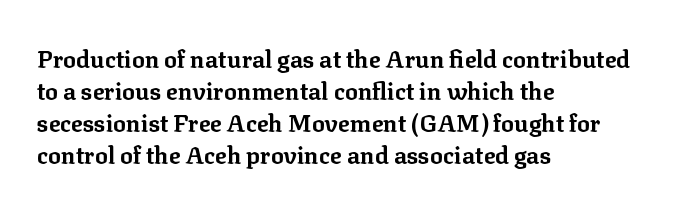
{"italic": "no", "bold": "yes", "underline": "no", "align": "left", "line_spacing": "normal", "line_spacing_ratio": 1.33, "letter_spacing": "normal", "letter_spacing_em": 0.0, "glyph_px": 24}
